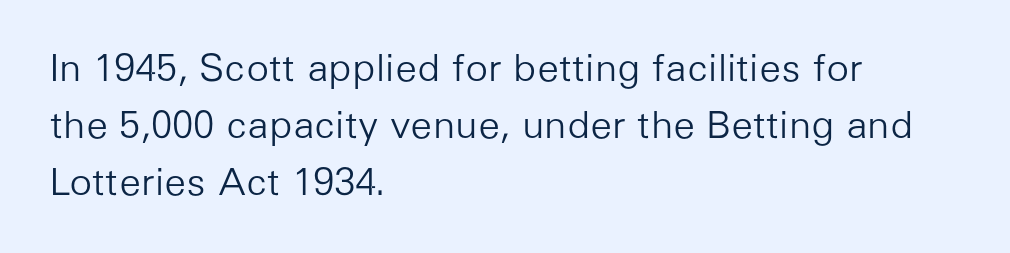
Q: Is the text bold? A: No.
Q: Is the text italic (slanted)? A: No, it is upright.
Q: Is the typeface a serif or a sans-serif typeface? A: Sans-serif.
Q: Is the text underlined? A: No.
Q: How is the paragraph aligned? A: Left-aligned.
Q: Is the spacing between letters normal or unusually wide? A: Normal.
Q: Is the spacing between lines tight, normal or loose? A: Normal.
Q: Width (condensed, normal, or wide)? A: Normal.
Q: Stroke contrast? A: Low.
Q: x-height? A: Medium.
Q: Monospaced? A: No.
